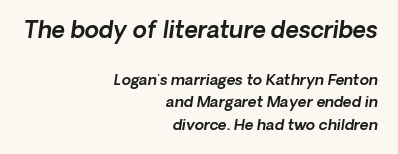
The image shows 23 px text type; set right-aligned, normal line spacing (1.5x), normal letter spacing, not underlined; the first (top) block is 1.53x larger.
